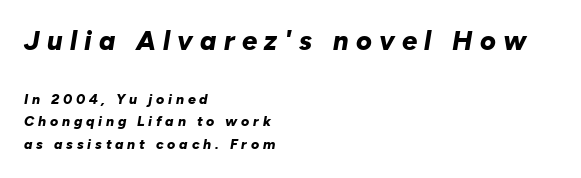
What weight is shown? A full bold with thick strokes. A clean baseline with only descenders dipping below it. What stands out about the letter spacing? Its width — letters are far apart. Normally led — the rows are evenly, conventionally spaced. The rendering applies a slant to the glyphs.
